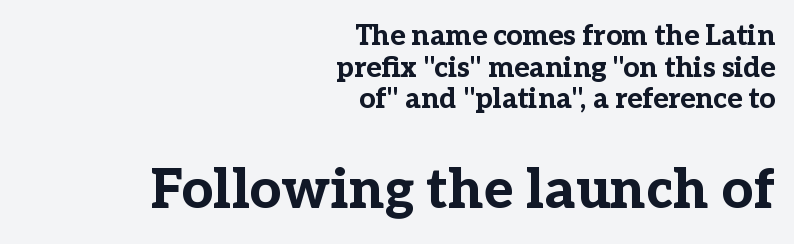
{"serif": "yes", "italic": "no", "bold": "yes", "weight": "bold", "width": "normal", "stroke_contrast": "low", "x_height": "medium", "monospaced": "no", "underline": "no", "align": "right", "line_spacing": "tight", "line_spacing_ratio": 1.13, "letter_spacing": "normal", "letter_spacing_em": 0.0, "larger_block": "second", "size_ratio": 1.96, "glyph_px": 55}
